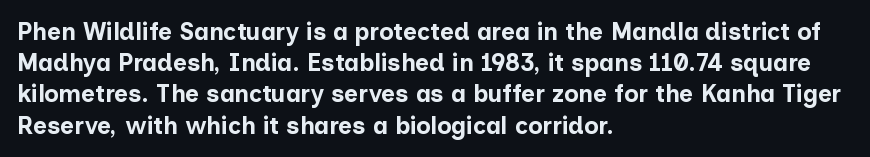
Q: Is the text bold? A: Yes.
Q: Is the text italic (slanted)? A: No, it is upright.
Q: Is the text underlined? A: No.
Q: How is the paragraph aligned? A: Left-aligned.
Q: Is the spacing between letters normal or unusually wide? A: Normal.
Q: Is the spacing between lines tight, normal or loose? A: Normal.
